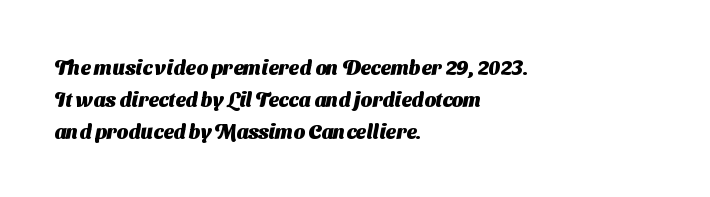
{"bold": "yes", "underline": "no", "align": "left", "line_spacing": "normal", "line_spacing_ratio": 1.59, "letter_spacing": "normal", "letter_spacing_em": 0.0, "glyph_px": 20}
